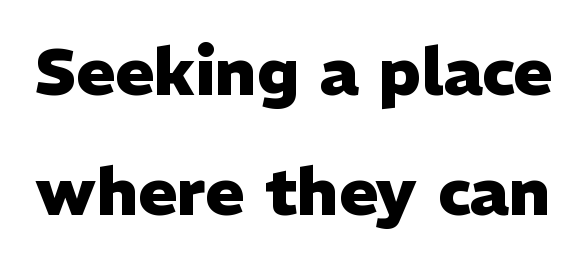
Q: Is the text bold? A: Yes.
Q: Is the text italic (slanted)? A: No, it is upright.
Q: Is the typeface a serif or a sans-serif typeface? A: Sans-serif.
Q: Is the text underlined? A: No.
Q: Is the spacing between letters normal or unusually wide? A: Normal.
Q: Width (condensed, normal, or wide)? A: Normal.
Q: Stroke contrast? A: Low.
Q: x-height? A: Medium.
Q: Monospaced? A: No.
